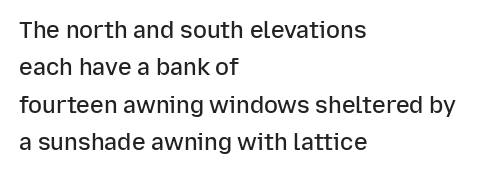
{"italic": "no", "bold": "semi", "underline": "no", "align": "left", "line_spacing": "normal", "line_spacing_ratio": 1.62, "letter_spacing": "normal", "letter_spacing_em": 0.0, "glyph_px": 23}
